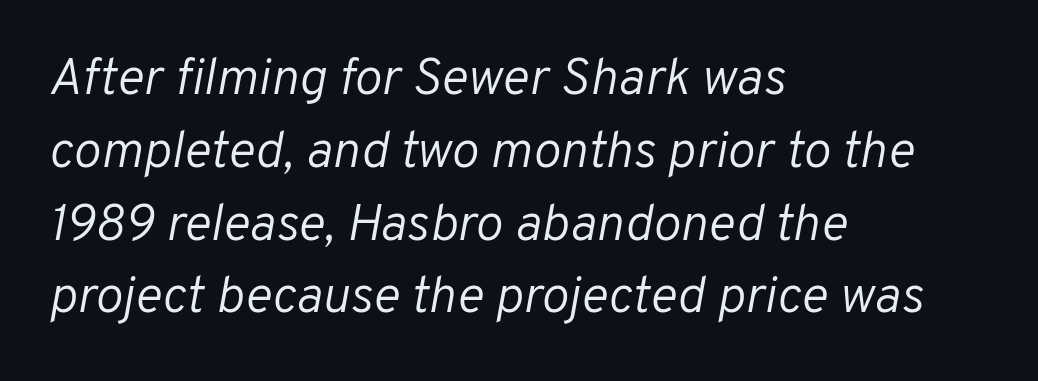
Q: Is the text bold? A: No.
Q: Is the text italic (slanted)? A: Yes, it leans right by about 10 degrees.
Q: Is the text underlined? A: No.
Q: How is the paragraph aligned? A: Left-aligned.
Q: Is the spacing between letters normal or unusually wide? A: Normal.
Q: Is the spacing between lines tight, normal or loose? A: Normal.
Q: Width (condensed, normal, or wide)? A: Normal.
Q: Stroke contrast? A: Low.
Q: x-height? A: Medium.
Q: Monospaced? A: No.
